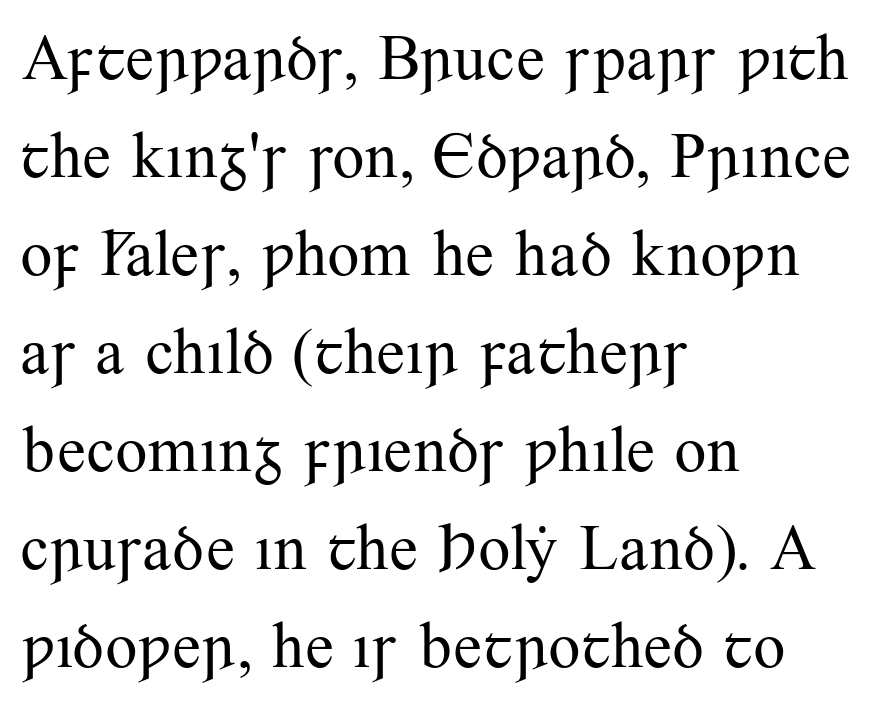
The image shows 64 px regular-weight serif type, upright; set left-aligned, normal line spacing (1.53x), normal letter spacing, not underlined; medium stroke contrast and a small x-height.
